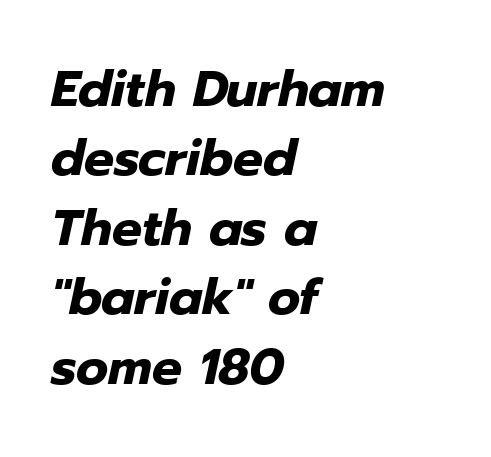
The image shows 50 px heavy type, italic (leaning right); set left-aligned, normal line spacing (1.39x), normal letter spacing, not underlined; low stroke contrast and a medium x-height.
